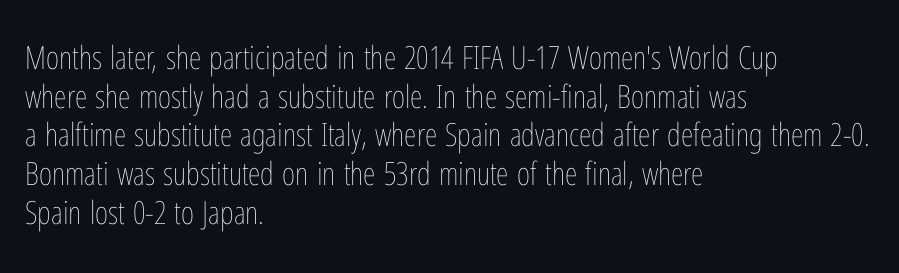
Q: Is the text bold? A: No.
Q: Is the text italic (slanted)? A: No, it is upright.
Q: Is the text underlined? A: No.
Q: How is the paragraph aligned? A: Left-aligned.
Q: Is the spacing between letters normal or unusually wide? A: Normal.
Q: Width (condensed, normal, or wide)? A: Condensed.
Q: Stroke contrast? A: Low.
Q: x-height? A: Medium.
Q: Monospaced? A: No.
